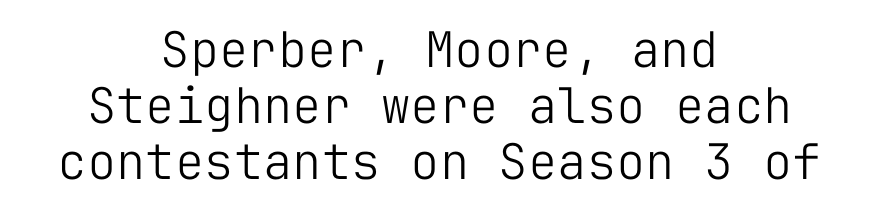
The image shows 49 px light sans-serif type, upright, monospaced; set centered, tight line spacing (1.14x), normal letter spacing, not underlined; low stroke contrast and a medium x-height.
